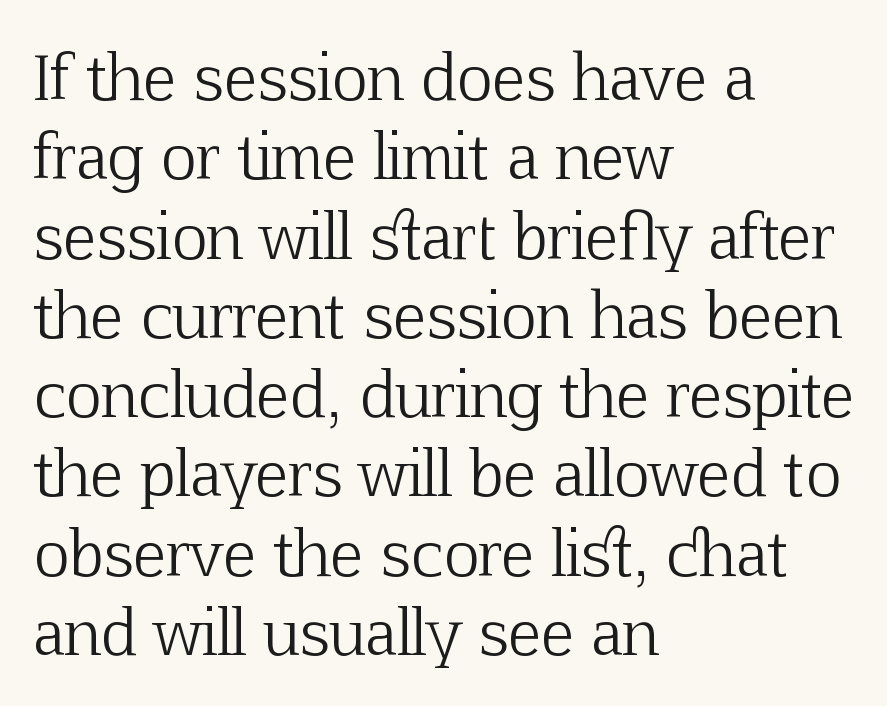
Students, observe: this is what conventionally led text looks like. Think of a printed novel: that variable character pitch is what you see here. Does the type have serifs? Yes, each stem ends in a small foot. Inter-character spacing is left at the font's built-in metrics.
